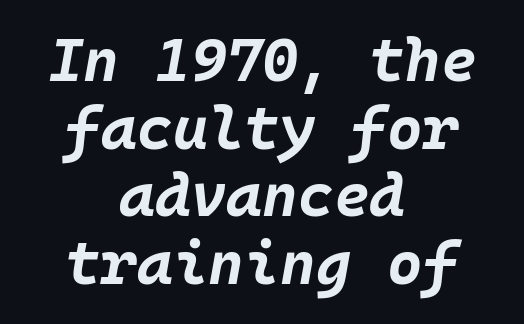
The image shows 61 px bold type, italic (leaning right); set centered, tight line spacing (1.11x), normal letter spacing, not underlined; low stroke contrast and a large x-height.
